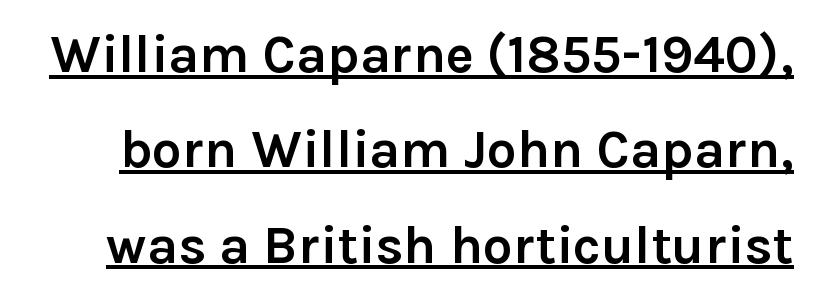
Q: Is the text bold? A: Yes.
Q: Is the text italic (slanted)? A: No, it is upright.
Q: Is the typeface a serif or a sans-serif typeface? A: Sans-serif.
Q: Is the text underlined? A: Yes.
Q: Is the spacing between letters normal or unusually wide? A: Normal.
Q: Width (condensed, normal, or wide)? A: Normal.
Q: x-height? A: Medium.
Q: Monospaced? A: No.
